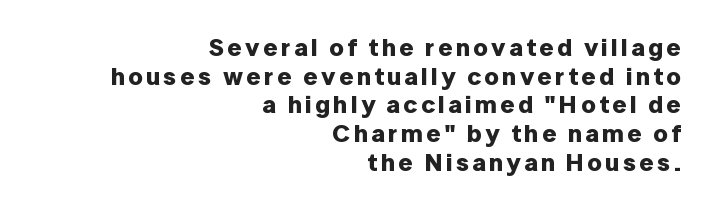
{"italic": "no", "bold": "yes", "underline": "no", "align": "right", "line_spacing": "tight", "line_spacing_ratio": 1.15, "glyph_px": 25}
